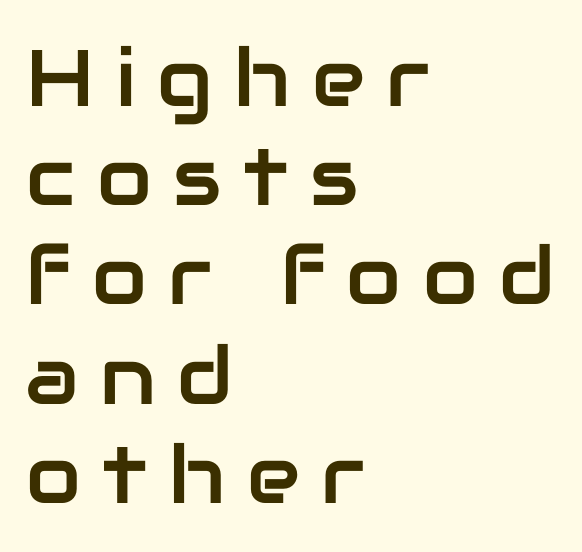
{"serif": "no", "italic": "no", "width": "normal", "stroke_contrast": "low", "x_height": "medium", "monospaced": "no", "underline": "no", "align": "left", "line_spacing_ratio": 1.24, "letter_spacing": "wide", "letter_spacing_em": 0.27, "glyph_px": 80}
